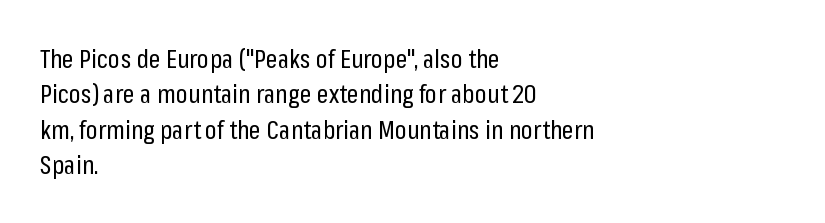
Vertically, the passage feels balanced, rows spaced as you'd expect. No italicization has been applied; the sample stays upright. A bare baseline throughout the passage. Think standard paragraph weight, or any step lighter than that.
